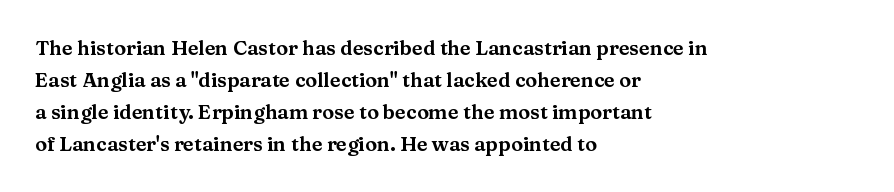
Posture: straight, roman, zero tilt. The ragged edge is on the right, which tells us the setting is flush left. The words here are not underlined. Inter-character spacing is left at the font's built-in metrics. What's the leading like? Ordinary, nothing unusual.
